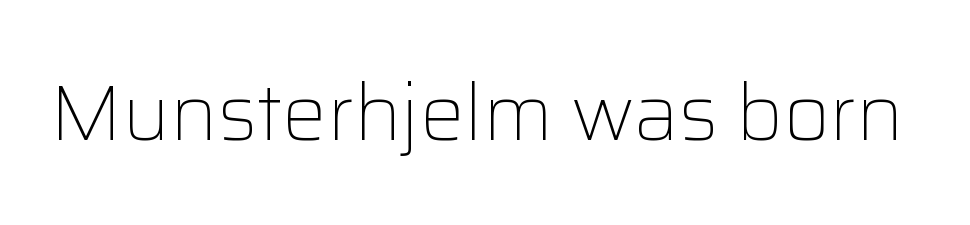
Ascenders rise straight up at ninety degrees. The space directly below the letters is spotless. What kind of face is this? One without serifs — a sans. This reads as an unemphasized weight, regular at the heaviest.
